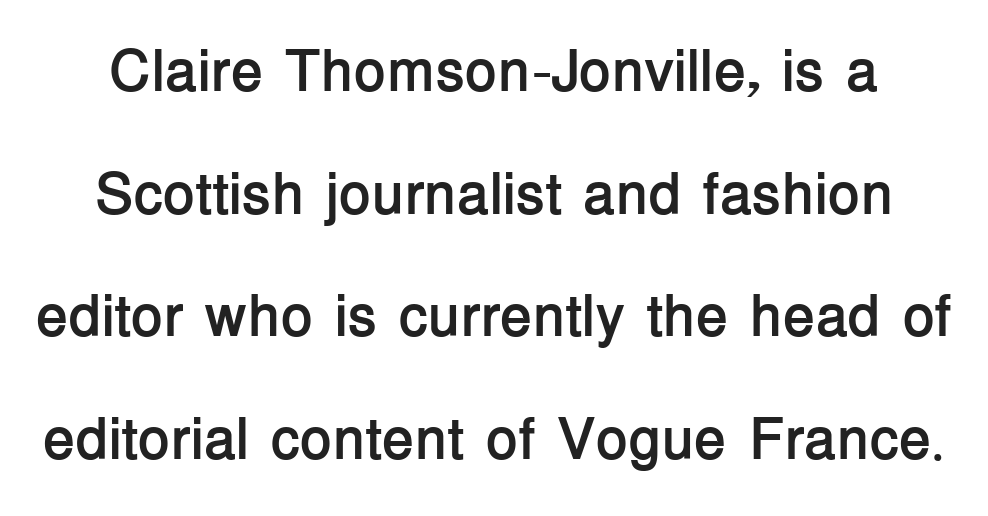
The gap between lines stays unmarked. The line-height multiplier appears high, well above default. Unlike italic type, these characters show no tilt at all. How are the letters spaced? Ordinarily, with no added tracking. The face used here is proportionally spaced, like ordinary book or web type.
